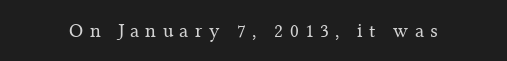
Q: Is the text bold? A: No.
Q: Is the text italic (slanted)? A: No, it is upright.
Q: Is the text underlined? A: No.
Q: Is the spacing between letters normal or unusually wide? A: Unusually wide.
